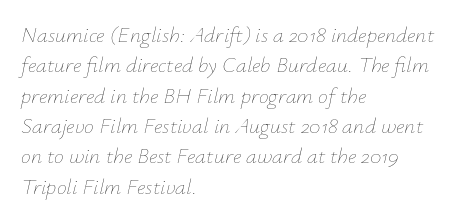
Look at the tracking — it's just the regular setting, nothing added. This reads as an unemphasized weight, regular at the heaviest. This rendering uses left alignment, leaving the right contour irregular. Posture: slanted. Any mark beneath the type? The region is blank. Horizontal bands of white between lines are of average thickness.
